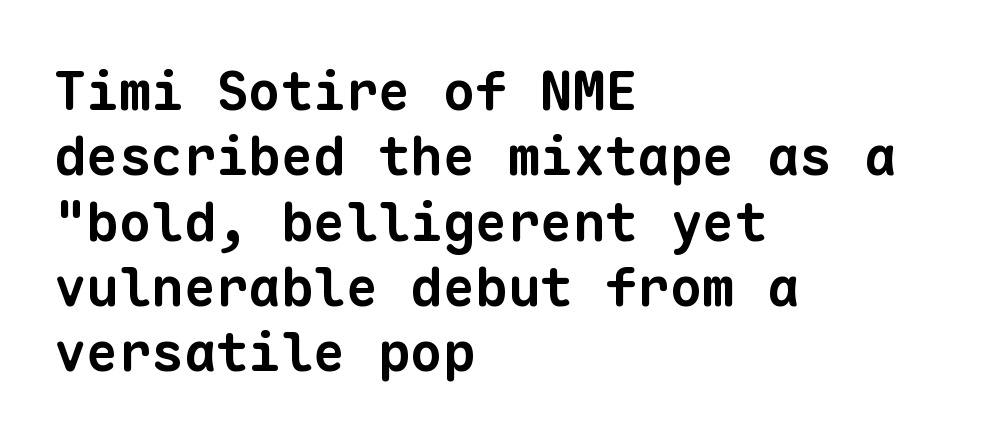
{"serif": "no", "bold": "yes", "weight": "bold", "width": "normal", "stroke_contrast": "low", "x_height": "medium", "monospaced": "yes", "underline": "no", "align": "left", "line_spacing_ratio": 1.21, "letter_spacing": "normal", "letter_spacing_em": 0.0, "glyph_px": 54}
